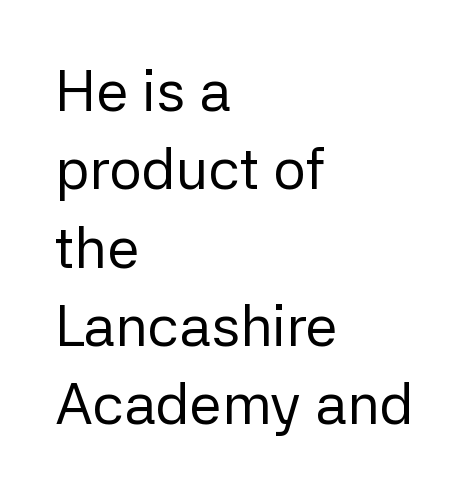
The image shows 58 px regular-weight sans-serif type, upright; set left-aligned, normal line spacing (1.35x), normal letter spacing, not underlined; low stroke contrast and a medium x-height.
